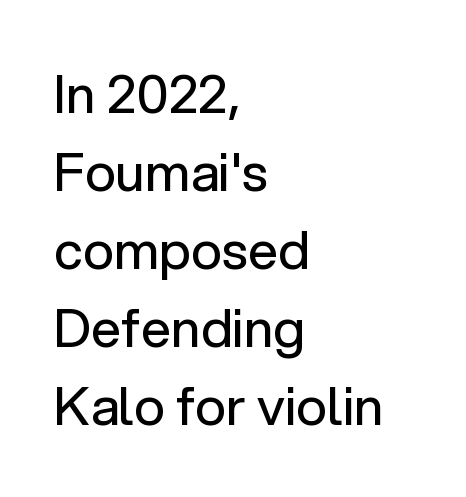
Interline gaps are of average width in this sample. Stems here are at most as thick as an everyday book face. Typeset ragged right — the left edge is the straight one. These lines are composed in type without serifs. Spacing verdict: proportional, widths tailored to each character.
